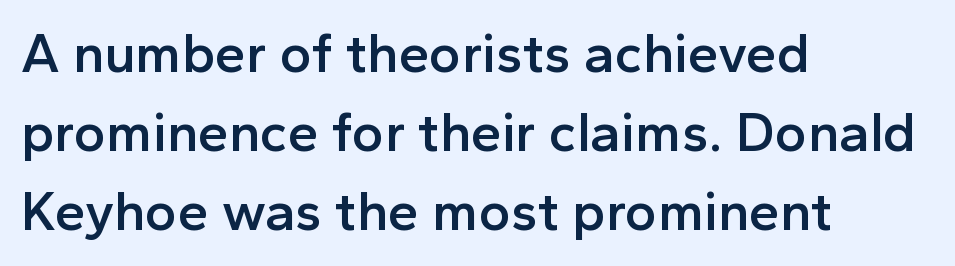
The image shows 55 px semibold sans-serif type, upright; set left-aligned, normal line spacing (1.44x), normal letter spacing, not underlined; a medium x-height.
